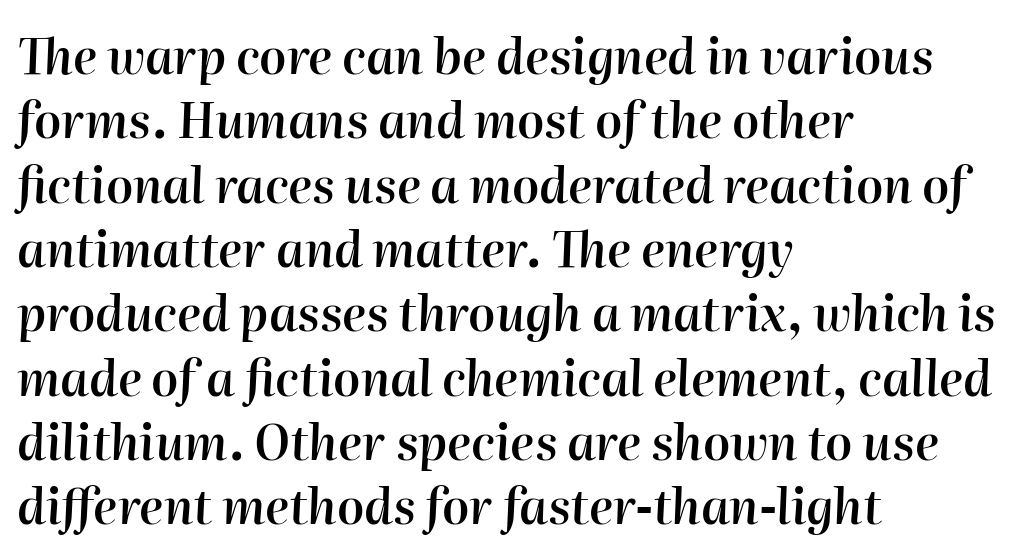
The image shows 48 px semibold type, italic (leaning right); set left-aligned, normal line spacing (1.34x), normal letter spacing, not underlined; high stroke contrast and a medium x-height.
